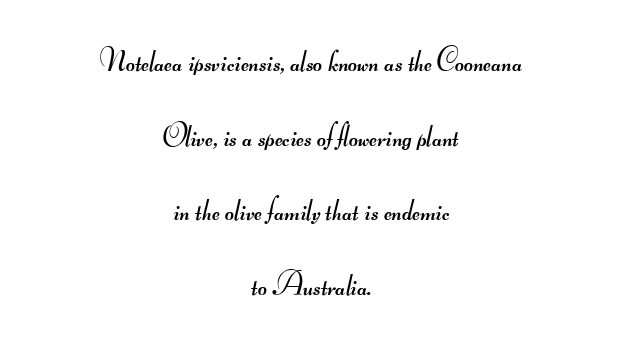
{"serif": "no", "bold": "no", "weight": "regular", "width": "wide", "stroke_contrast": "medium", "monospaced": "no", "underline": "no", "align": "center", "line_spacing": "loose", "line_spacing_ratio": 2.41, "letter_spacing": "normal", "letter_spacing_em": 0.0, "glyph_px": 31}
